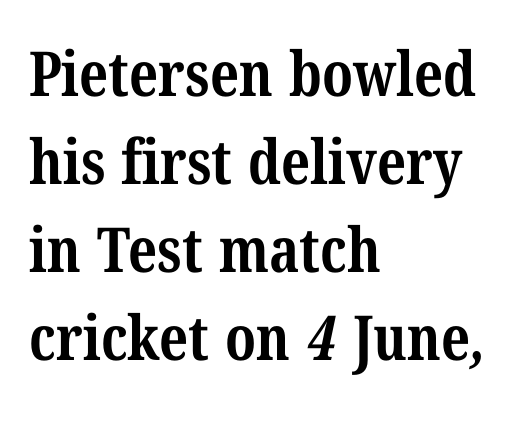
Q: Is the text bold? A: Yes.
Q: Is the typeface a serif or a sans-serif typeface? A: Serif.
Q: Is the text underlined? A: No.
Q: How is the paragraph aligned? A: Left-aligned.
Q: Is the spacing between letters normal or unusually wide? A: Normal.
Q: Is the spacing between lines tight, normal or loose? A: Normal.
Q: Width (condensed, normal, or wide)? A: Condensed.
Q: Stroke contrast? A: Medium.
Q: x-height? A: Medium.
Q: Monospaced? A: No.
